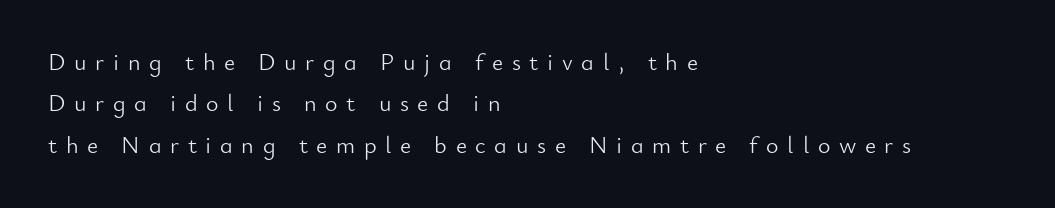
Q: Is the text bold? A: No.
Q: Is the text italic (slanted)? A: No, it is upright.
Q: Is the text underlined? A: No.
Q: How is the paragraph aligned? A: Left-aligned.
Q: Is the spacing between letters normal or unusually wide? A: Unusually wide.
